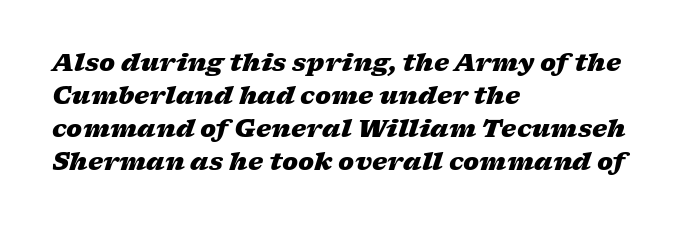
Q: Is the text bold? A: Yes.
Q: Is the text italic (slanted)? A: Yes, it leans right by about 17 degrees.
Q: Is the text underlined? A: No.
Q: How is the paragraph aligned? A: Left-aligned.
Q: Is the spacing between letters normal or unusually wide? A: Normal.
Q: Is the spacing between lines tight, normal or loose? A: Normal.
